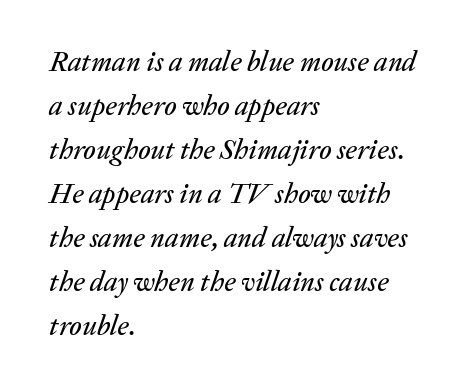
{"italic": "yes", "lean": "right", "slant_degrees": 20, "width": "normal", "stroke_contrast": "low", "x_height": "medium", "monospaced": "no", "underline": "no", "align": "left", "line_spacing": "normal", "line_spacing_ratio": 1.57, "letter_spacing": "normal", "letter_spacing_em": 0.0, "glyph_px": 28}
